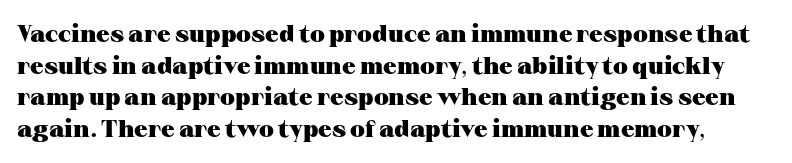
The image shows 24 px bold type, upright; set normal line spacing (1.32x), normal letter spacing, not underlined.
